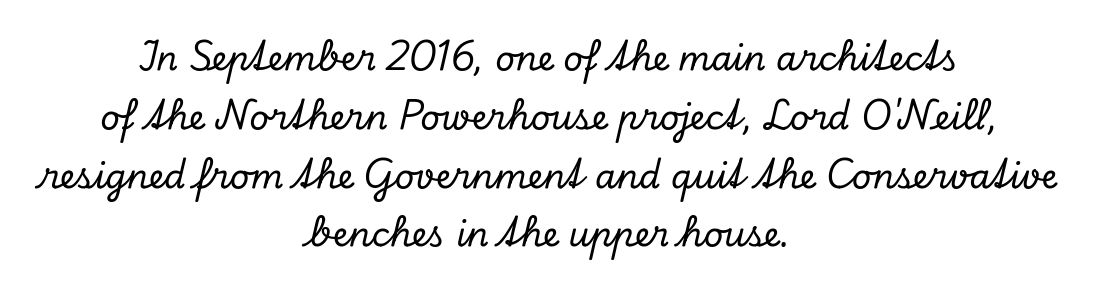
Q: Is the text italic (slanted)? A: Yes, it leans right by about 13 degrees.
Q: Is the typeface a serif or a sans-serif typeface? A: Serif.
Q: Is the text underlined? A: No.
Q: How is the paragraph aligned? A: Centered.
Q: Is the spacing between letters normal or unusually wide? A: Normal.
Q: Width (condensed, normal, or wide)? A: Normal.
Q: Stroke contrast? A: Low.
Q: x-height? A: Small.
Q: Monospaced? A: No.
